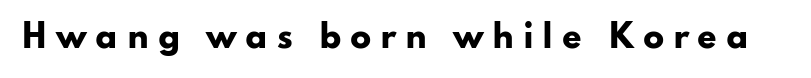
{"serif": "no", "italic": "no", "bold": "yes", "weight": "heavy", "width": "wide", "stroke_contrast": "low", "x_height": "small", "monospaced": "no", "underline": "no", "letter_spacing": "wide", "letter_spacing_em": 0.28, "glyph_px": 31}
